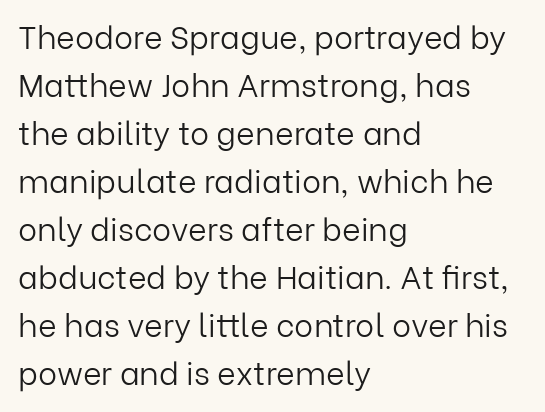
Style check: upright. Tracking here is standard; glyphs follow each other at the usual distance. Summary of weight: not heavy and not bold. Descenders are the only things crossing below the line.
